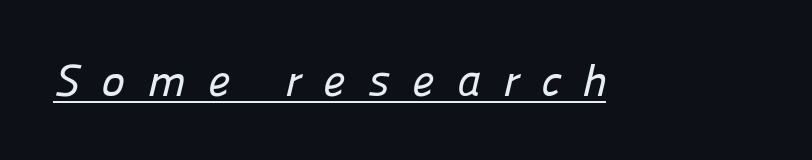
{"serif": "no", "width": "normal", "stroke_contrast": "low", "x_height": "medium", "monospaced": "no", "underline": "yes", "letter_spacing": "wide", "letter_spacing_em": 0.49, "glyph_px": 45}
